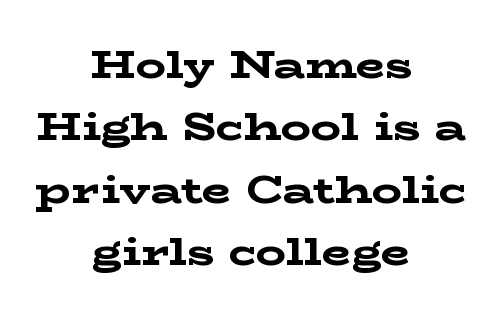
Typographically, this falls in the serif category. The typesetter chose a symmetrical, centered arrangement here. Heavy-handed strokes throughout: this text is bold. Honestly, the letter spacing is just normal — you wouldn't notice it.
